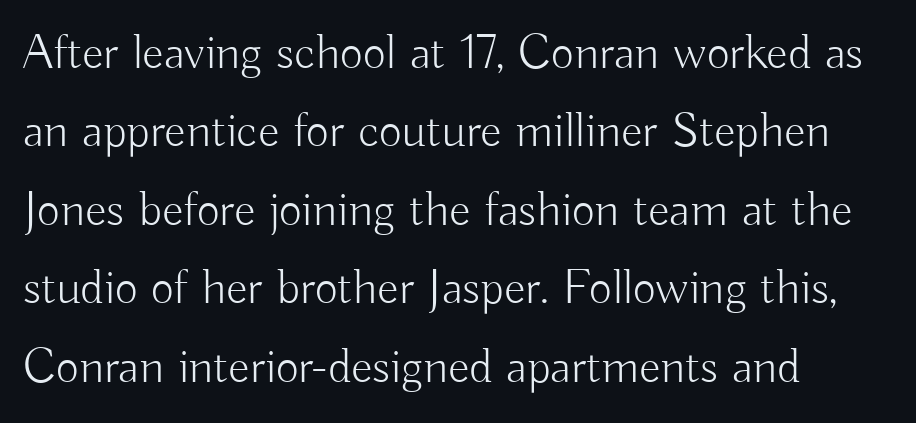
Characters remain perfectly vertical along every line. The font is comparable to plain body text, perhaps lighter. There is no visible air inserted between adjacent glyphs. Decoration check: the copy has no underline. Examine the stroke ends and you'll find no serifs. Is this a fixed-width face? No — the glyphs have proportional, varying widths.
